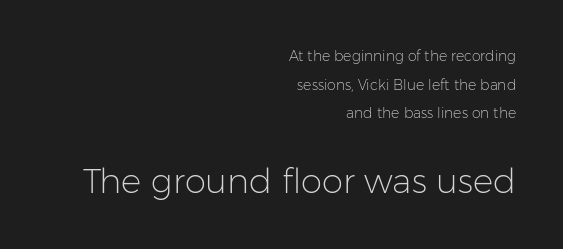
Teacher's note: observe the even right margin — that is flush-right alignment. Is there much room between lines? Yes — plenty of vertical air separates them. The weight tops out at a normal text grade. Here the glyphs are tracked normally, forming tight word shapes. Words float on clear page, feet unadorned.
